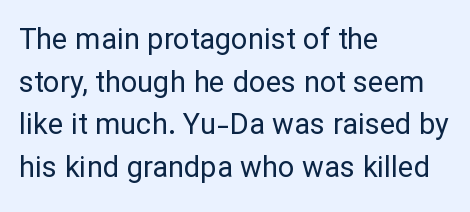
The specimen omits any rule beneath the text block's lines. This is sans-serif lettering, the kind often seen on screens and signage. Horizontally, the lines are justified to the leading edge only. Evenly set lines give the paragraph a standard silhouette. The specimen reads as upright at a glance. Stroke mass is kept to a normal reading level or below.
